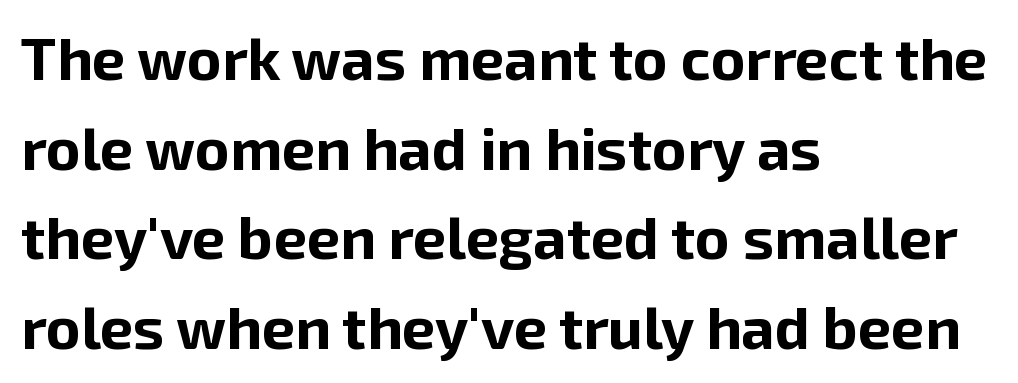
{"serif": "no", "italic": "no", "bold": "yes", "weight": "bold", "width": "normal", "stroke_contrast": "low", "x_height": "medium", "monospaced": "no", "underline": "no", "align": "left", "line_spacing": "normal", "line_spacing_ratio": 1.52, "letter_spacing": "normal", "letter_spacing_em": 0.0, "glyph_px": 59}
